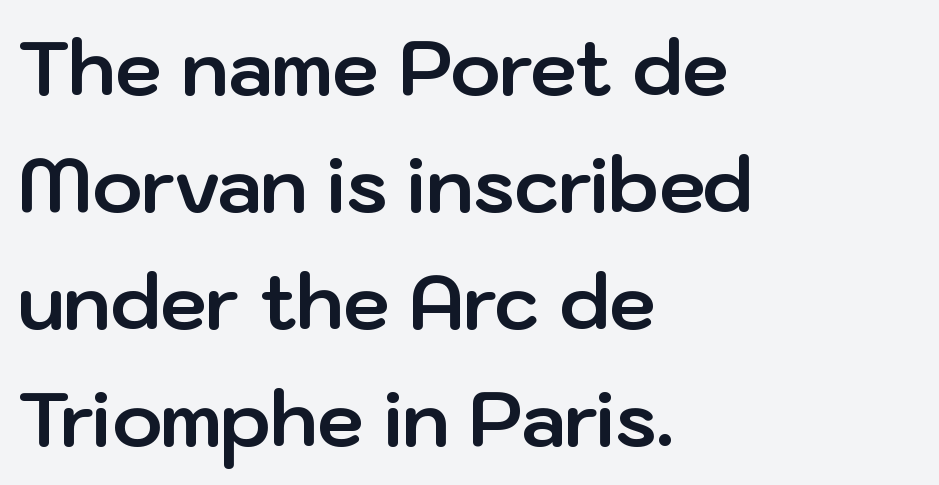
Typesetter's note: full bold, strokes at maximum text heaviness. The face used here is proportionally spaced, like ordinary book or web type. Reading down the block, your eye returns to a fixed left position each line. Honestly, the letter spacing is just normal — you wouldn't notice it.
